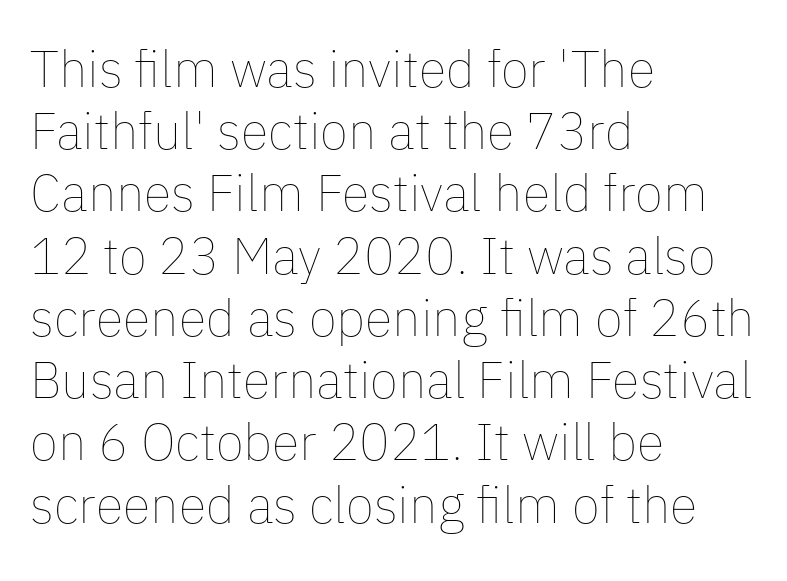
The image shows 51 px thin type, upright; set left-aligned, line spacing 1.22x, normal letter spacing, not underlined; low stroke contrast and a medium x-height.
